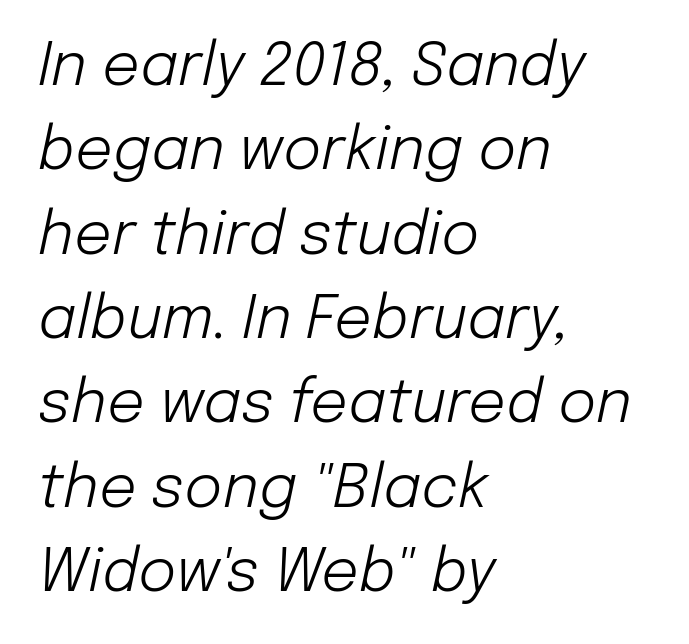
The image shows 59 px light type, italic (leaning right); set left-aligned, normal line spacing (1.43x), normal letter spacing, not underlined; low stroke contrast and a medium x-height.
